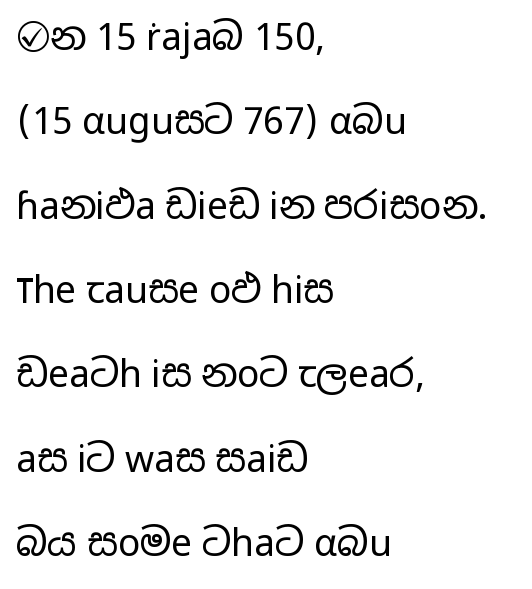
Q: Is the text bold? A: No.
Q: Is the text italic (slanted)? A: No, it is upright.
Q: Is the typeface a serif or a sans-serif typeface? A: Sans-serif.
Q: Is the text underlined? A: No.
Q: How is the paragraph aligned? A: Left-aligned.
Q: Is the spacing between letters normal or unusually wide? A: Normal.
Q: Is the spacing between lines tight, normal or loose? A: Loose.
Q: Width (condensed, normal, or wide)? A: Wide.
Q: Stroke contrast? A: Low.
Q: x-height? A: Medium.
Q: Monospaced? A: No.
